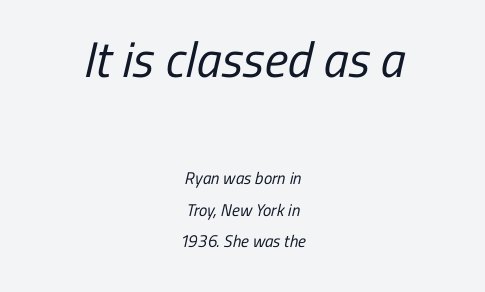
Q: Is the text bold? A: No.
Q: Is the typeface a serif or a sans-serif typeface? A: Sans-serif.
Q: Is the text underlined? A: No.
Q: How is the paragraph aligned? A: Centered.
Q: Is the spacing between letters normal or unusually wide? A: Normal.
Q: Which block of text is set in a larger size, the first (top) or the second (bottom)? A: The first (top) one.
Q: Width (condensed, normal, or wide)? A: Condensed.
Q: Stroke contrast? A: Low.
Q: x-height? A: Medium.
Q: Monospaced? A: No.
